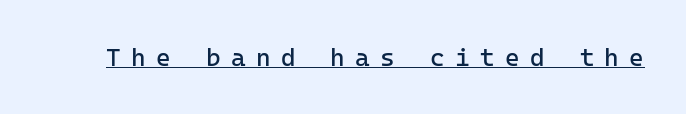
The font sits on the lighter half of the weight spectrum, regular included. Between one letter and the next there's a generous, obvious gap. Descenders here cross a horizontal rule under the line. Every stem runs plumb, perpendicular to the baseline.
